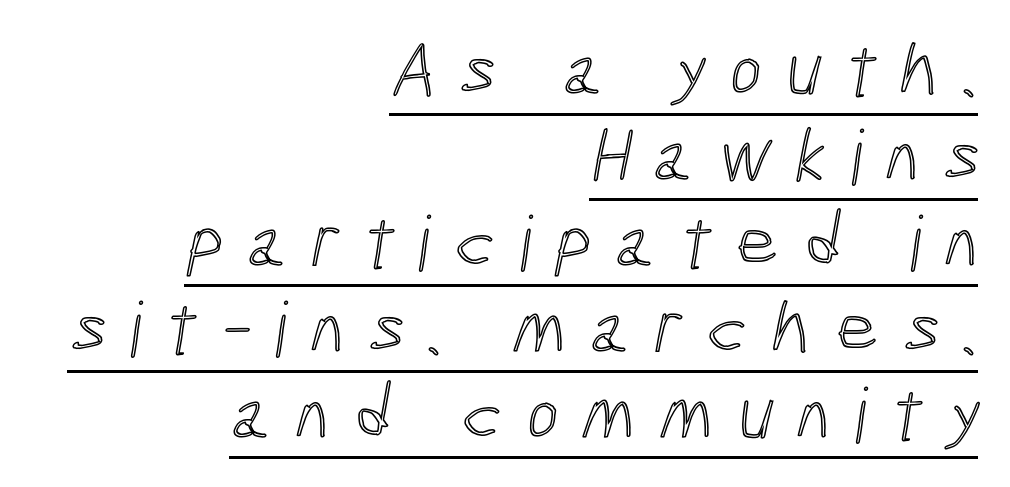
The image shows 76 px condensed type; set right-aligned, tight line spacing (1.13x), unusually wide letter spacing (+0.31 em), underlined; a medium x-height.
